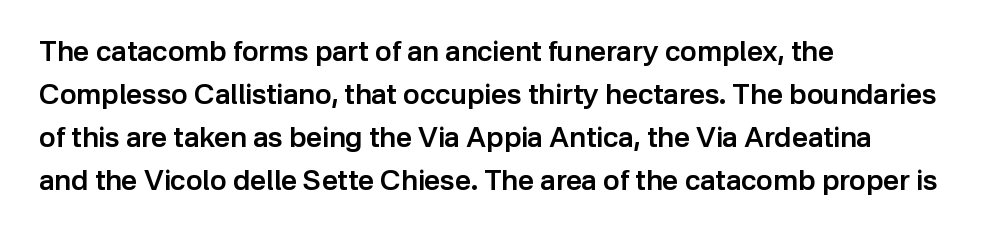
{"serif": "no", "italic": "no", "bold": "semi", "weight": "semibold", "width": "normal", "stroke_contrast": "low", "x_height": "medium", "monospaced": "no", "underline": "no", "align": "left", "line_spacing": "normal", "line_spacing_ratio": 1.53, "letter_spacing": "normal", "letter_spacing_em": 0.0, "glyph_px": 28}
